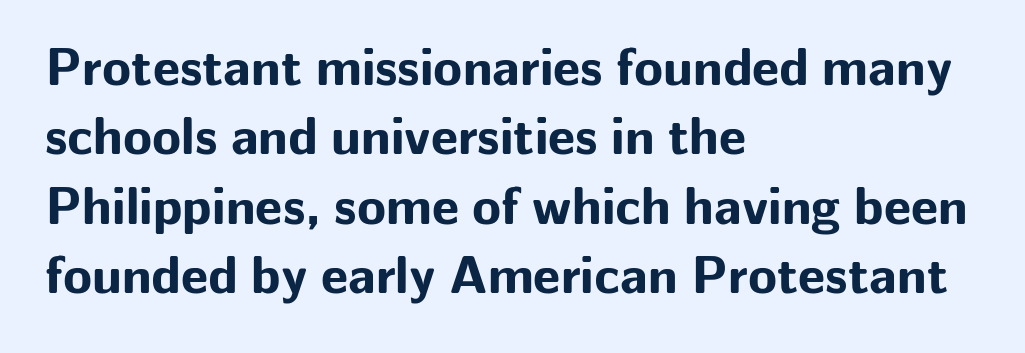
The image shows 53 px bold sans-serif type, upright; set left-aligned, normal line spacing (1.31x), normal letter spacing, not underlined; low stroke contrast and a medium x-height.
